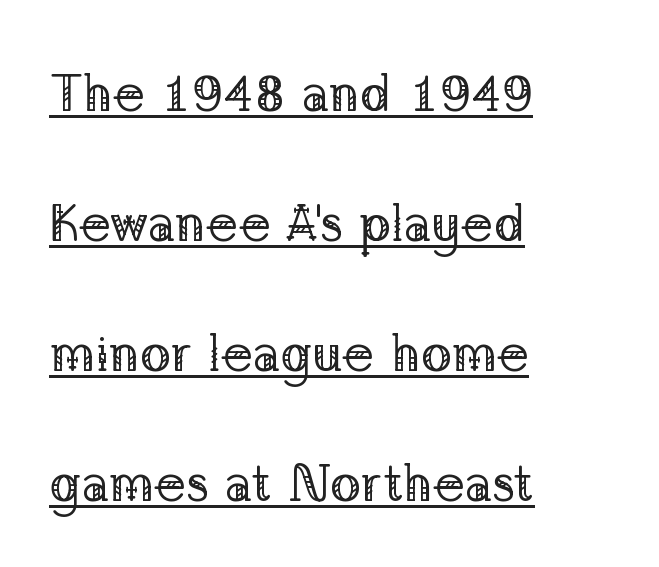
The image shows 52 px regular-weight serif type, upright; set left-aligned, loose line spacing (2.5x), normal letter spacing, underlined; low stroke contrast and a medium x-height.
